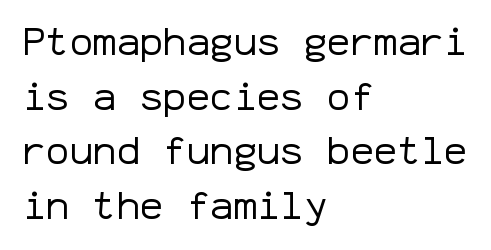
The image shows 39 px regular-weight sans-serif type, upright, monospaced; set left-aligned, normal line spacing (1.4x), normal letter spacing, not underlined; low stroke contrast and a medium x-height.
